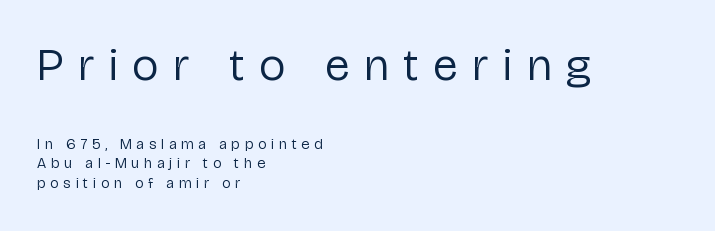
Q: Is the text bold? A: No.
Q: Is the text italic (slanted)? A: No, it is upright.
Q: Is the typeface a serif or a sans-serif typeface? A: Sans-serif.
Q: Is the text underlined? A: No.
Q: How is the paragraph aligned? A: Left-aligned.
Q: Is the spacing between letters normal or unusually wide? A: Unusually wide.
Q: Is the spacing between lines tight, normal or loose? A: Normal.
Q: Which block of text is set in a larger size, the first (top) or the second (bottom)? A: The first (top) one.
Q: Width (condensed, normal, or wide)? A: Normal.
Q: Stroke contrast? A: Low.
Q: x-height? A: Medium.
Q: Monospaced? A: No.
